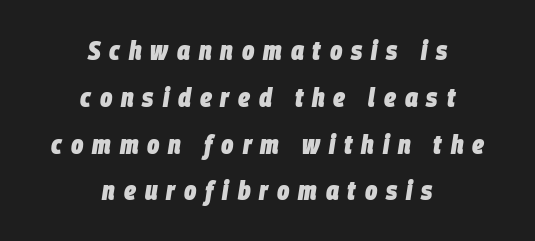
{"italic": "yes", "lean": "right", "slant_degrees": 9, "bold": "yes", "underline": "no", "align": "center", "line_spacing_ratio": 1.8, "letter_spacing": "wide", "letter_spacing_em": 0.34, "glyph_px": 26}
